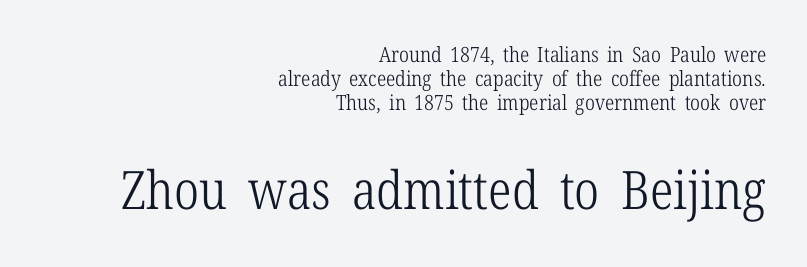
The image shows 53 px light, condensed serif type, upright; set right-aligned, tight line spacing (1.15x), normal letter spacing, not underlined; the second (bottom) block is 2.52x larger; low stroke contrast and a medium x-height.
